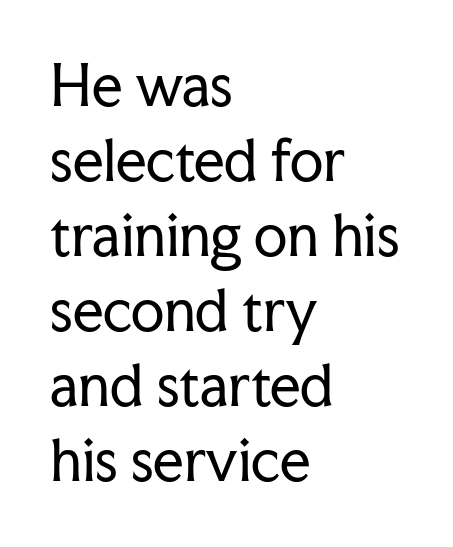
Unbolded letterforms with no extra heft. Does the leading feel generous? No, just average. The setting favours the left margin, as ordinary paragraphs usually do. Style check: upright. Stroke terminals: seriffed. Here the designer chose a conventional face with non-uniform glyph widths.
